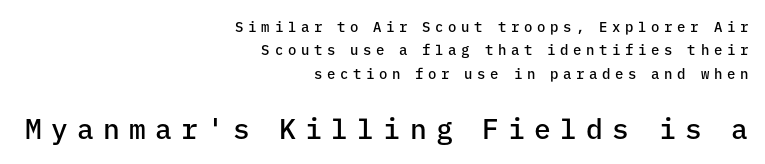
The typesetting leans somewhat heavy: a semibold. Does the copy run flush right? Yes — the right margin is perfectly even. This sample keeps an unexceptional amount of space between lines. In terms of letterform style, serifs are entirely absent. Anything drawn beneath the words? Only blank space. Style check: upright.
